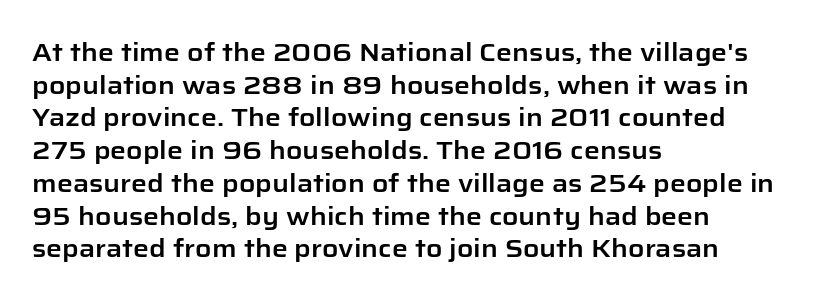
Q: Is the text italic (slanted)? A: No, it is upright.
Q: Is the text underlined? A: No.
Q: How is the paragraph aligned? A: Left-aligned.
Q: Is the spacing between letters normal or unusually wide? A: Normal.
Q: Is the spacing between lines tight, normal or loose? A: Normal.
